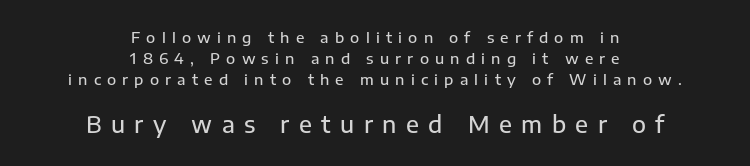
The passage is arranged like a title page — every line centered. Between one letter and the next there's a generous, obvious gap. The gap between lines stays unmarked. In this sample the second text group is rendered at the bigger scale.
